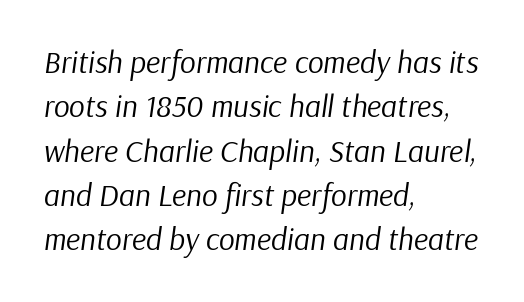
{"italic": "yes", "lean": "right", "slant_degrees": 9, "bold": "no", "weight": "regular", "width": "normal", "stroke_contrast": "low", "x_height": "medium", "monospaced": "no", "underline": "no", "align": "left", "line_spacing": "normal", "line_spacing_ratio": 1.43, "letter_spacing": "normal", "letter_spacing_em": 0.0, "glyph_px": 31}
